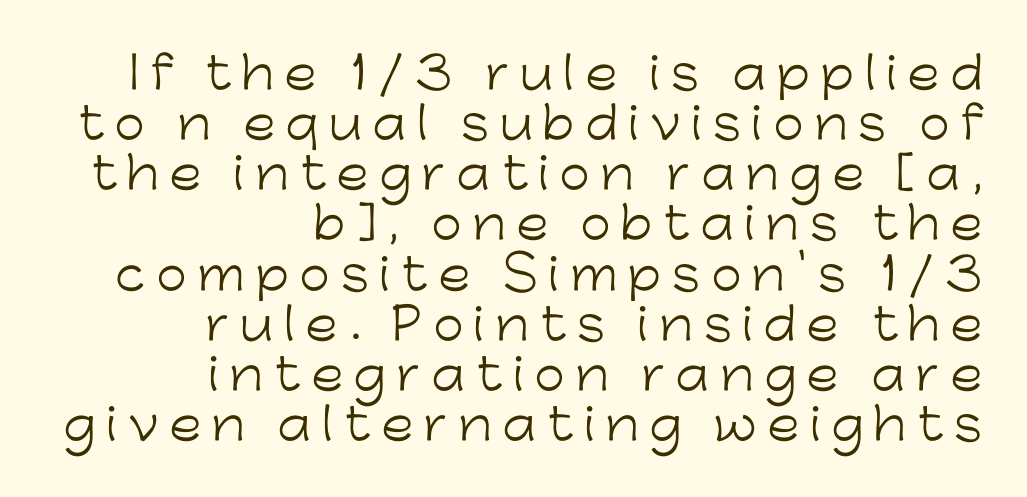
The image shows 44 px light sans-serif type, upright; set right-aligned, tight line spacing (1.14x), unusually wide letter spacing (+0.24 em), not underlined; low stroke contrast and a medium x-height.
